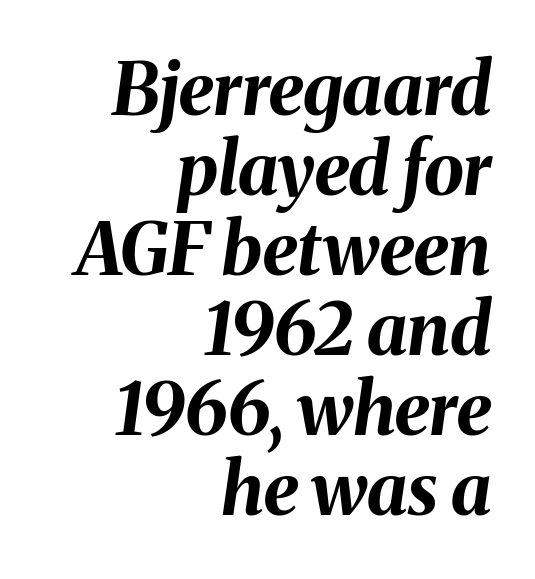
The image shows 72 px bold type, italic (leaning right); set right-aligned, tight line spacing (1.11x), normal letter spacing, not underlined; medium stroke contrast and a medium x-height.
